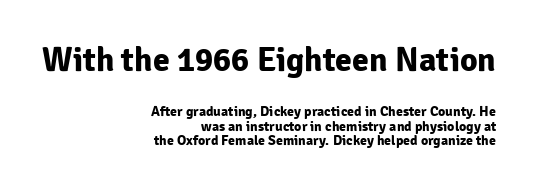
The image shows 34 px bold sans-serif type, upright; set right-aligned, tight line spacing (1.05x), normal letter spacing, not underlined; the first (top) block is 2.43x larger; low stroke contrast and a medium x-height.
